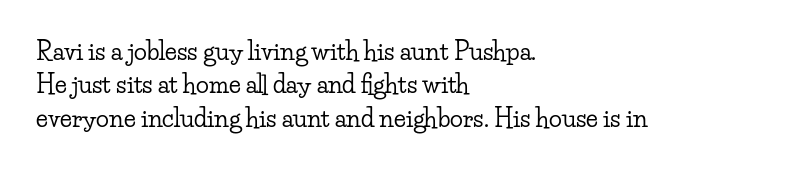
{"italic": "no", "underline": "no", "align": "left", "line_spacing": "normal", "line_spacing_ratio": 1.39, "letter_spacing": "normal", "letter_spacing_em": 0.0, "glyph_px": 24}
